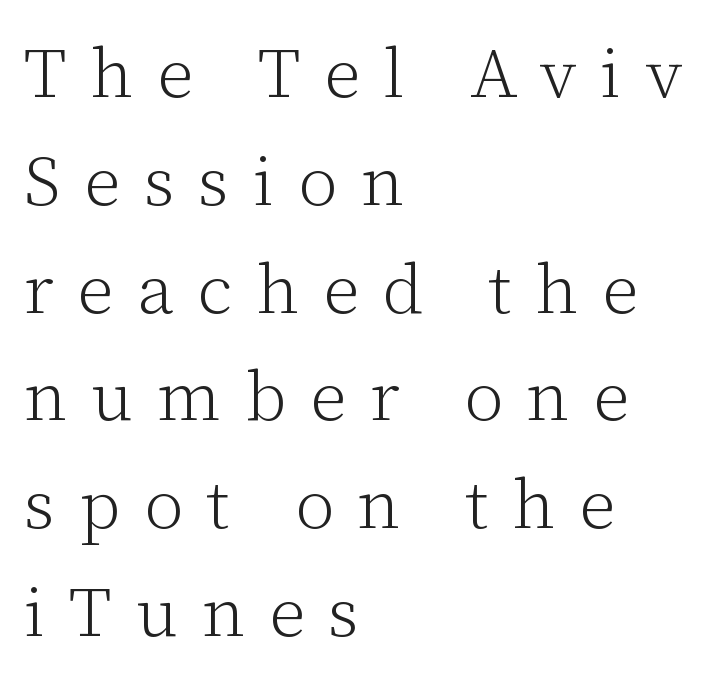
Stroke terminals: seriffed. Think standard paragraph weight, or any step lighter than that. Which margin do the lines hug? The left one — the right edge is uneven. Posture: upright roman. The glyphs are unaccompanied by any horizontal stroke below them. Glyph-to-glyph distance is far greater than everyday printed text.
